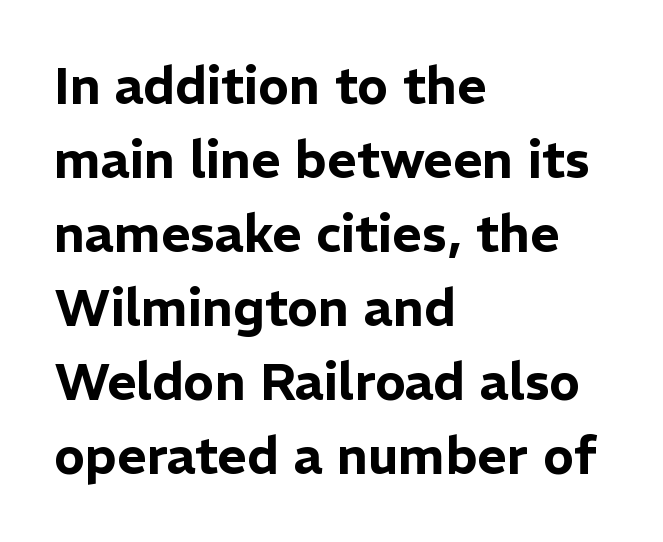
Q: Is the text italic (slanted)? A: No, it is upright.
Q: Is the typeface a serif or a sans-serif typeface? A: Sans-serif.
Q: Is the text underlined? A: No.
Q: How is the paragraph aligned? A: Left-aligned.
Q: Is the spacing between letters normal or unusually wide? A: Normal.
Q: Is the spacing between lines tight, normal or loose? A: Normal.
Q: Width (condensed, normal, or wide)? A: Normal.
Q: Stroke contrast? A: Low.
Q: x-height? A: Medium.
Q: Monospaced? A: No.
